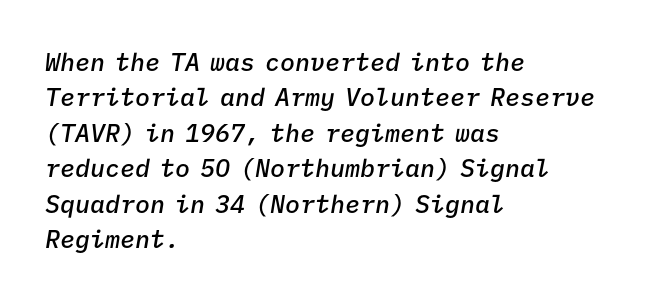
The setting favours the left margin, as ordinary paragraphs usually do. Anything drawn beneath the words? Only blank space. Is the letter spacing exaggerated? No — it looks like the ordinary default. The leading is moderate, giving the passage an even texture.
